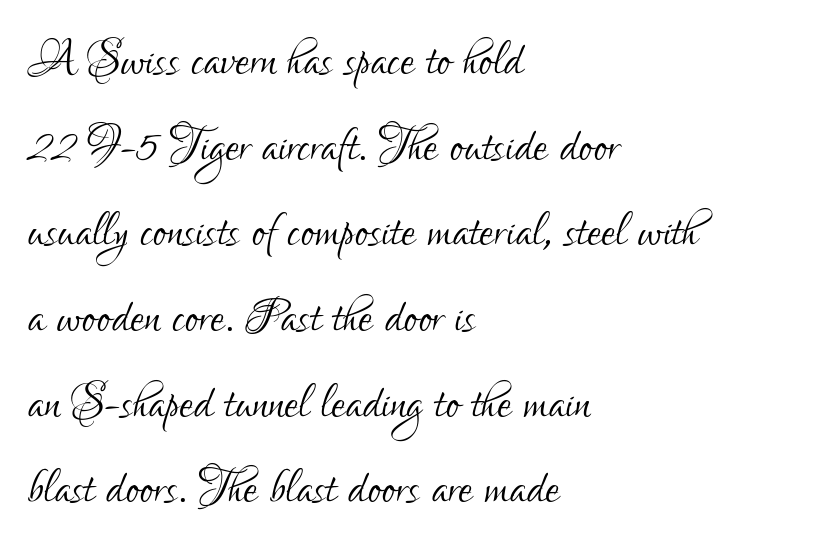
Q: Is the text bold? A: No.
Q: Is the text italic (slanted)? A: Yes.
Q: Is the typeface a serif or a sans-serif typeface? A: Sans-serif.
Q: Is the text underlined? A: No.
Q: How is the paragraph aligned? A: Left-aligned.
Q: Is the spacing between letters normal or unusually wide? A: Normal.
Q: Is the spacing between lines tight, normal or loose? A: Normal.
Q: Width (condensed, normal, or wide)? A: Condensed.
Q: Stroke contrast? A: Low.
Q: x-height? A: Small.
Q: Monospaced? A: No.
